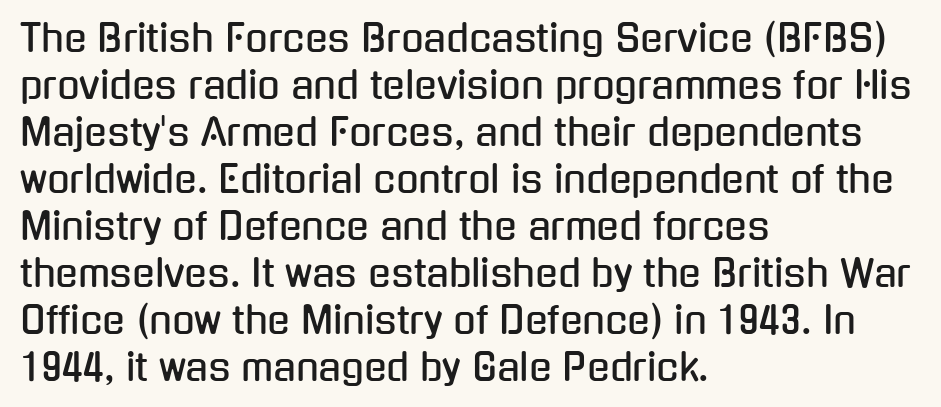
Spacing between characters is what you'd get straight out of the box. Looks like regular typesetting: each glyph gets only the width it needs. The lettering holds an erect, upright posture throughout. Successive baselines arrive at the customary interval. Observe the absence of serifs on each vertical stroke in this sample. These lines are set flush left with a ragged right edge.
